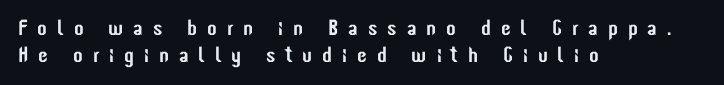
Q: Is the text italic (slanted)? A: No, it is upright.
Q: Is the text underlined? A: No.
Q: How is the paragraph aligned? A: Left-aligned.
Q: Is the spacing between letters normal or unusually wide? A: Unusually wide.
